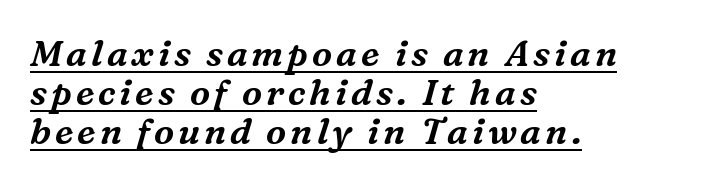
Think of a printed novel: that variable character pitch is what you see here. Does a line run under the words? Yes, clearly. Style check: oblique. Caption: multi-line text, flush left, ragged right. Serif or sans? Serif — the stroke terminals have little feet.
